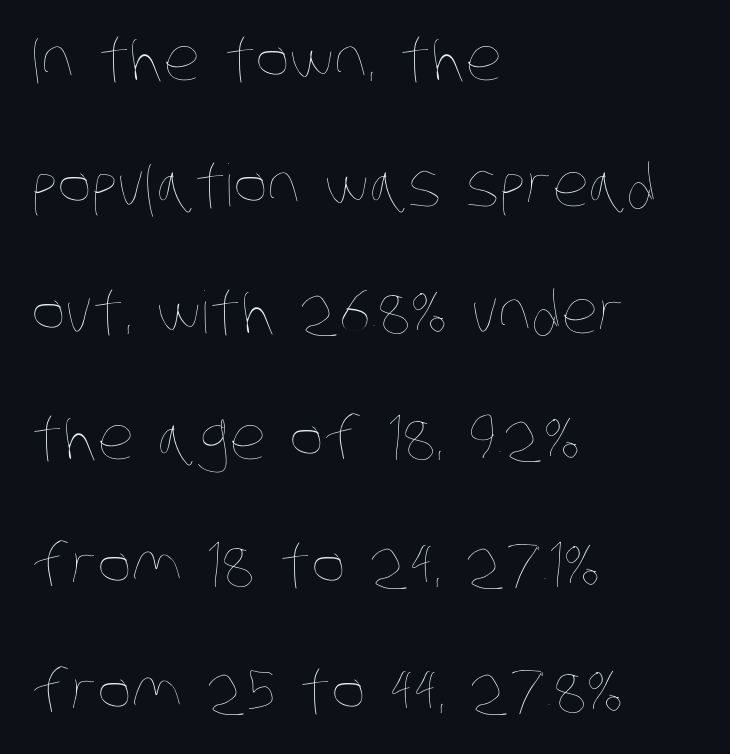
Q: Is the text bold? A: No.
Q: Is the text underlined? A: No.
Q: How is the paragraph aligned? A: Left-aligned.
Q: Is the spacing between letters normal or unusually wide? A: Normal.
Q: Is the spacing between lines tight, normal or loose? A: Loose.
Q: Width (condensed, normal, or wide)? A: Condensed.
Q: Stroke contrast? A: Low.
Q: x-height? A: Large.
Q: Monospaced? A: No.
